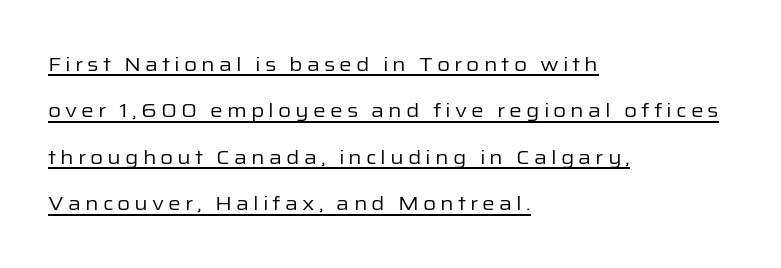
The image shows 20 px text type, upright; set left-aligned, loose line spacing (2.32x), unusually wide letter spacing (+0.2 em), underlined.
